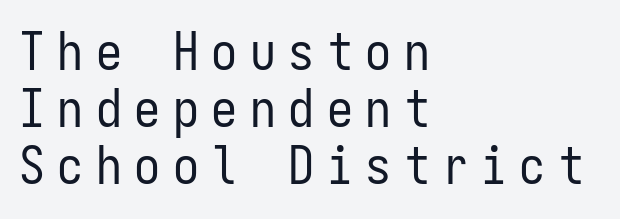
{"serif": "no", "italic": "no", "bold": "no", "weight": "regular", "width": "condensed", "stroke_contrast": "low", "x_height": "medium", "monospaced": "yes", "underline": "no", "align": "left", "line_spacing": "tight", "line_spacing_ratio": 1.1, "letter_spacing": "wide", "letter_spacing_em": 0.24, "glyph_px": 52}
